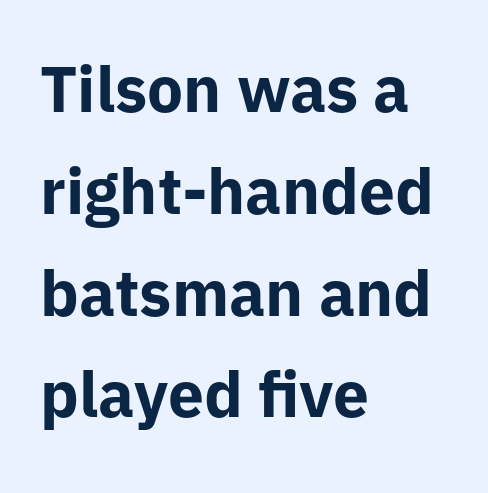
Q: Is the text bold? A: Yes.
Q: Is the text italic (slanted)? A: No, it is upright.
Q: Is the typeface a serif or a sans-serif typeface? A: Sans-serif.
Q: Is the text underlined? A: No.
Q: How is the paragraph aligned? A: Left-aligned.
Q: Is the spacing between letters normal or unusually wide? A: Normal.
Q: Is the spacing between lines tight, normal or loose? A: Normal.
Q: Width (condensed, normal, or wide)? A: Normal.
Q: Stroke contrast? A: Low.
Q: x-height? A: Medium.
Q: Monospaced? A: No.
